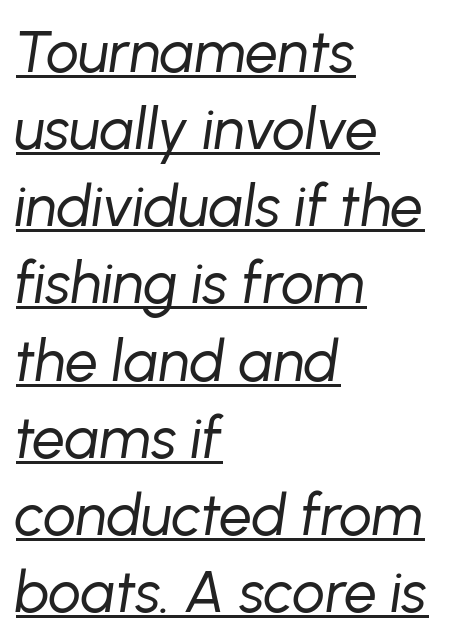
The typesetter has applied underlining to the passage shown. Line beginnings align vertically; line endings do not. A typesetter would call this proportional, since set widths differ per character. Letter spacing: default. This sample uses an oblique cut, with every glyph tilted off the vertical. How would I describe the line gaps? Plain and ordinary.
